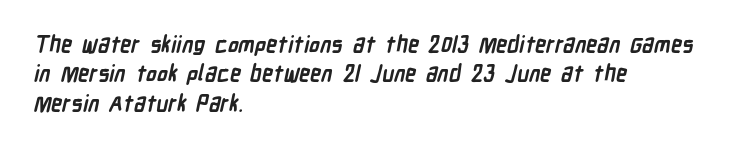
Q: Is the text bold? A: Yes.
Q: Is the text underlined? A: No.
Q: How is the paragraph aligned? A: Left-aligned.
Q: Is the spacing between letters normal or unusually wide? A: Normal.
Q: Is the spacing between lines tight, normal or loose? A: Normal.
